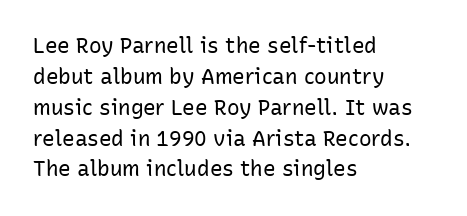
If you drew a line through each stem, it would be perfectly vertical. Leftover space on each line is placed entirely after the last word. The vertical gap from one line to the next is medium. The specimen omits any rule beneath the text block's lines.
